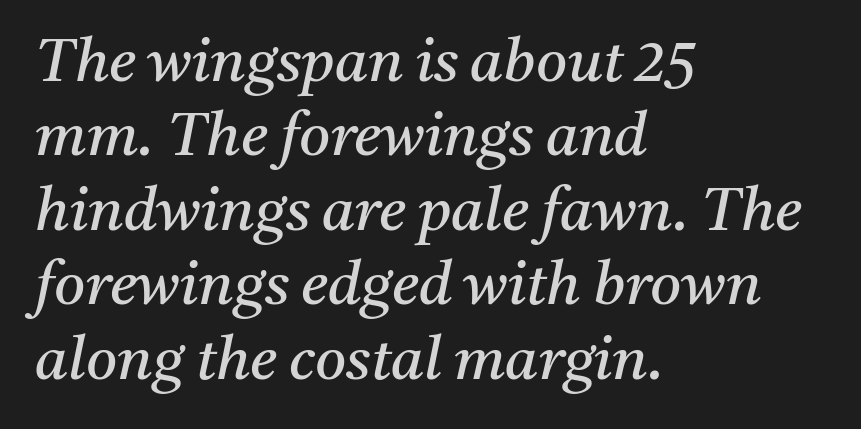
{"serif": "yes", "italic": "yes", "lean": "right", "slant_degrees": 11, "bold": "no", "weight": "regular", "width": "normal", "stroke_contrast": "medium", "x_height": "medium", "monospaced": "no", "underline": "no", "align": "left", "line_spacing_ratio": 1.24, "letter_spacing": "normal", "letter_spacing_em": 0.0, "glyph_px": 60}
